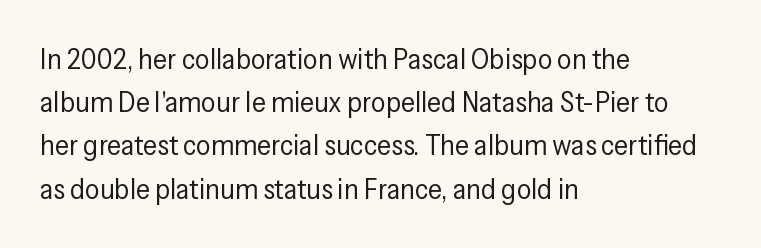
{"serif": "no", "italic": "no", "bold": "no", "weight": "regular", "width": "condensed", "stroke_contrast": "low", "x_height": "medium", "monospaced": "no", "underline": "no", "align": "left", "line_spacing": "normal", "line_spacing_ratio": 1.49, "letter_spacing": "normal", "letter_spacing_em": 0.0, "glyph_px": 29}
